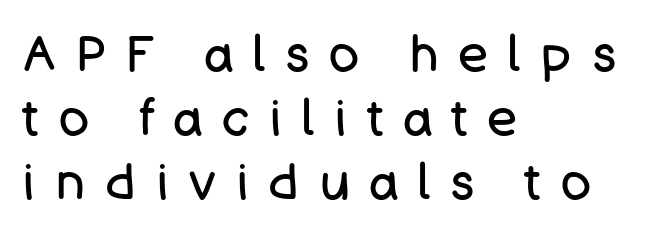
{"serif": "no", "italic": "no", "bold": "no", "weight": "regular", "width": "normal", "stroke_contrast": "low", "x_height": "large", "monospaced": "no", "underline": "no", "align": "left", "line_spacing": "normal", "line_spacing_ratio": 1.28, "letter_spacing": "wide", "letter_spacing_em": 0.4, "glyph_px": 50}
